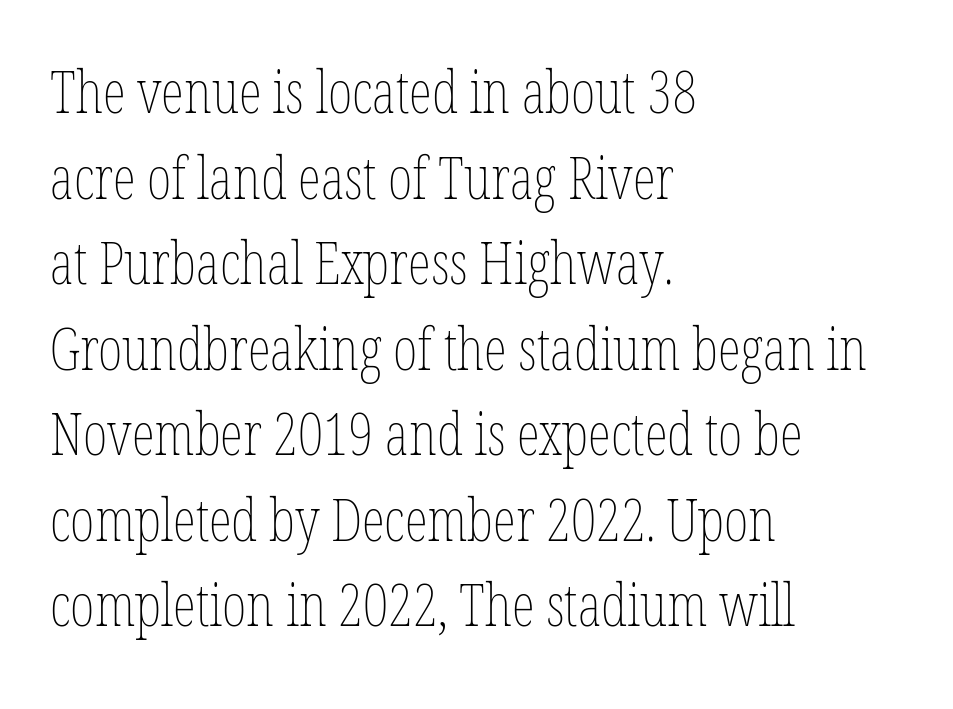
Descenders are the only things crossing below the line. Nothing unusual about the tracking: characters are spaced as the font intends. The lines are quadded left. This sample has the flowing, uneven cadence of proportional lettering. If you drew a line through each stem, it would be perfectly vertical. Stroke mass is kept to a normal reading level or below.
